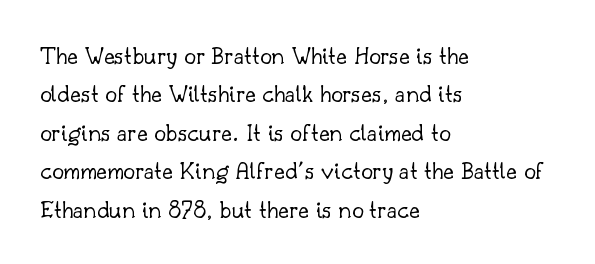
Leftover space on each line is placed entirely after the last word. The font sits on the lighter half of the weight spectrum, regular included. Here the glyphs are tracked normally, forming tight word shapes. Evenly set lines give the paragraph a standard silhouette. The area under the type is left untouched. The letters stand upright; this is a roman face.
